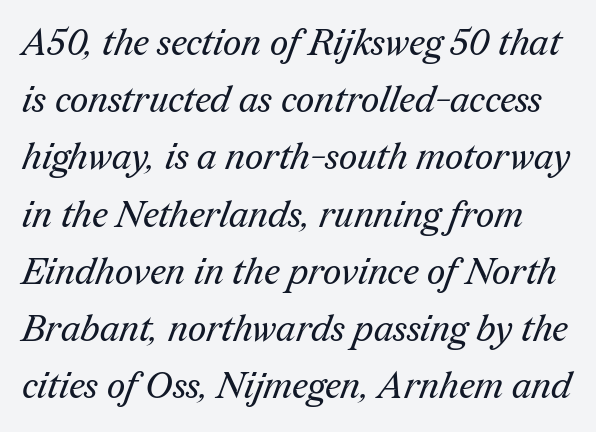
The image shows 36 px regular-weight serif type; set normal line spacing (1.59x), normal letter spacing, not underlined; medium stroke contrast and a medium x-height.
